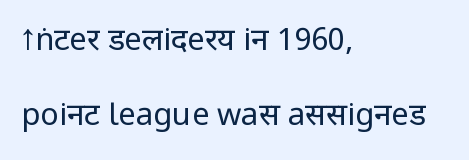
Varying glyph widths throughout — classic text-font behaviour. The lines are spread far apart with generous leading. These lines are set flush left with a ragged right edge. Type style note: lacks serifs. Heaviness? Minimal to ordinary, like unemphasized prose.
